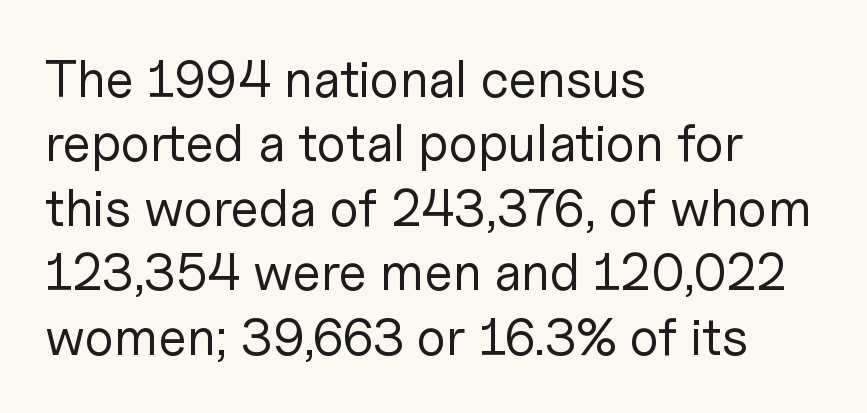
The letters advance in unequal steps, a hallmark of proportional type. Just letters on the line, the space beneath them empty. The text block is weighted toward the left margin, trailing off unevenly rightward. The axis of the letterforms is exactly vertical. The characters display no serif detailing; their extremities are plain. Honestly, the letter spacing is just normal — you wouldn't notice it.
